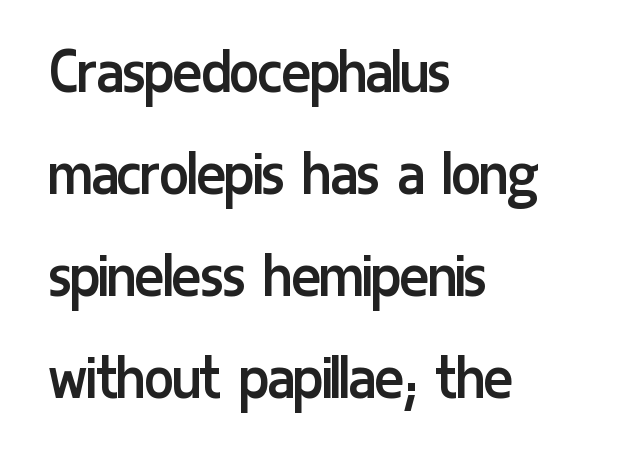
Words float on clear page, feet unadorned. The compositor pushed each line to the left boundary. Leading matches the norm, producing a regular column. The letters advance in unequal steps, a hallmark of proportional type. The glyphs in this specimen are sans serif.
